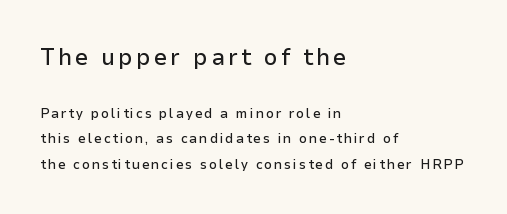
Whoever set this made the first block the dominant, larger element. Check the space under the baseline: it is left empty. The paragraph has a hard left edge and a soft right edge. Posture: vertical.
